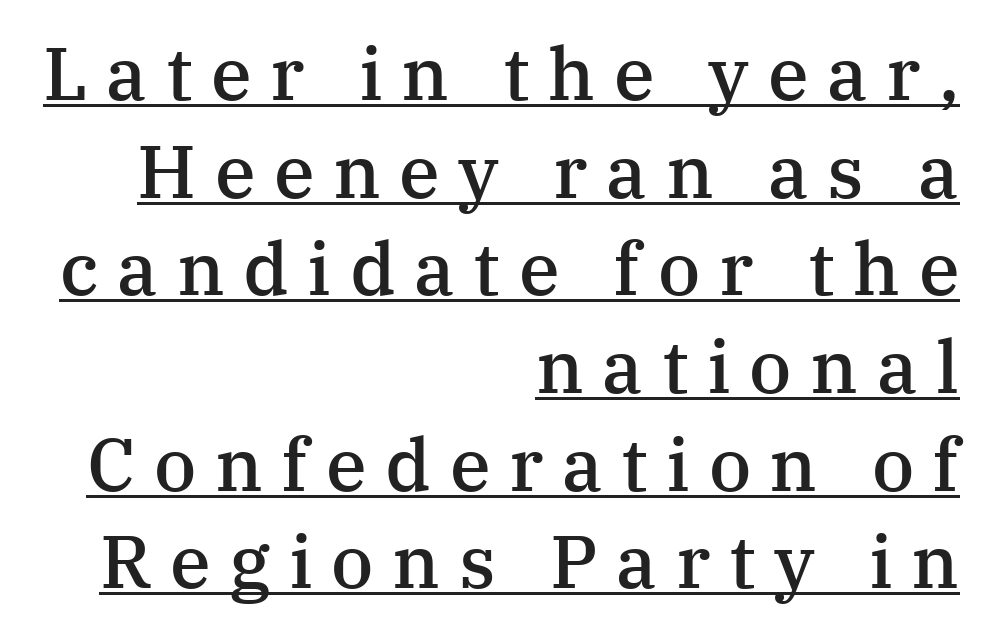
{"serif": "yes", "italic": "no", "bold": "semi", "weight": "semibold", "width": "normal", "stroke_contrast": "medium", "x_height": "medium", "monospaced": "no", "underline": "yes", "align": "right", "line_spacing": "normal", "line_spacing_ratio": 1.32, "letter_spacing": "wide", "letter_spacing_em": 0.25, "glyph_px": 74}
